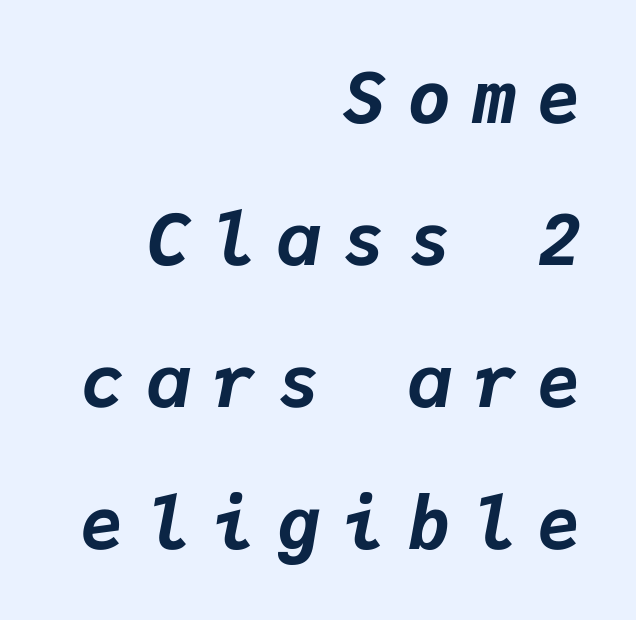
Q: Is the text bold? A: Yes.
Q: Is the text italic (slanted)? A: Yes, it leans right by about 9 degrees.
Q: Is the text underlined? A: No.
Q: How is the paragraph aligned? A: Right-aligned.
Q: Is the spacing between letters normal or unusually wide? A: Unusually wide.
Q: Is the spacing between lines tight, normal or loose? A: Loose.
Q: Width (condensed, normal, or wide)? A: Normal.
Q: Stroke contrast? A: Low.
Q: x-height? A: Medium.
Q: Monospaced? A: Yes.
